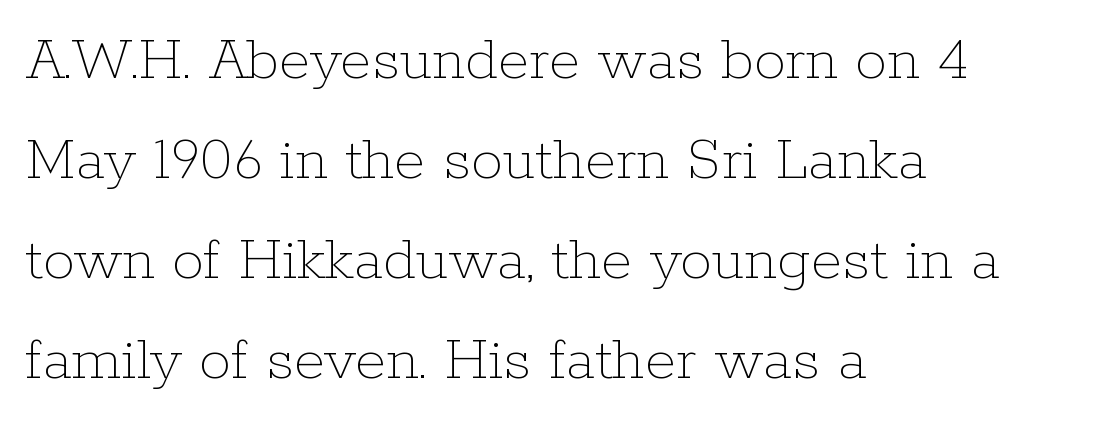
Clear beneath every line of the passage. Upright lettering throughout. Is the letter spacing exaggerated? No — it looks like the ordinary default. Think of a printed novel: that variable character pitch is what you see here.
